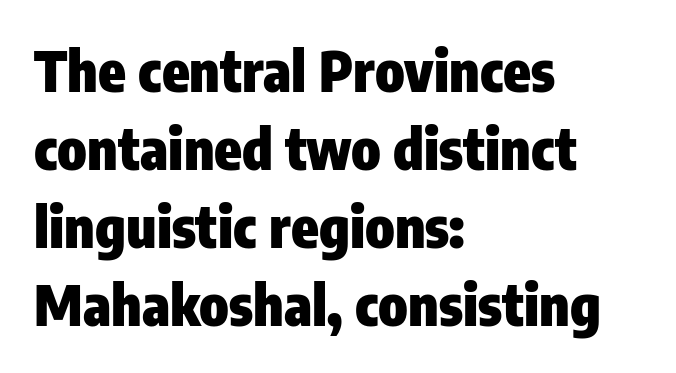
The image shows 56 px heavy, condensed sans-serif type, upright; set left-aligned, normal line spacing (1.39x), normal letter spacing, not underlined; low stroke contrast and a medium x-height.
